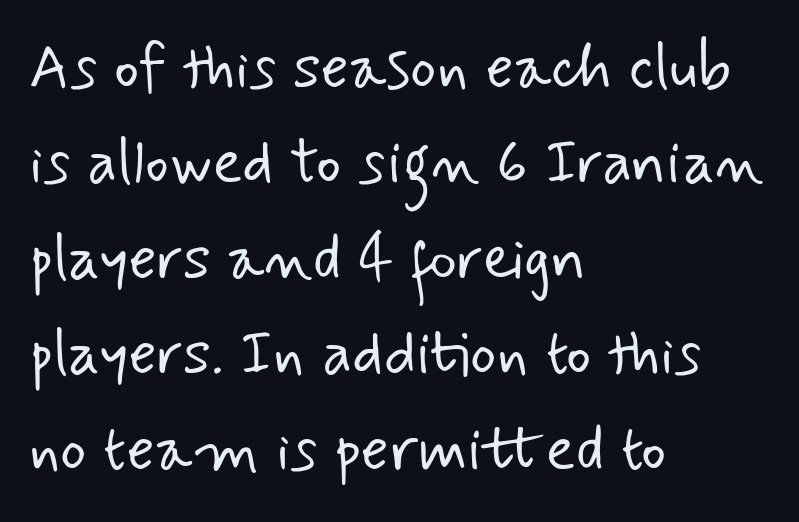
{"serif": "no", "bold": "no", "weight": "light", "width": "normal", "stroke_contrast": "low", "x_height": "small", "monospaced": "no", "underline": "no", "align": "left", "line_spacing": "normal", "line_spacing_ratio": 1.54, "letter_spacing": "normal", "letter_spacing_em": 0.0, "glyph_px": 62}
